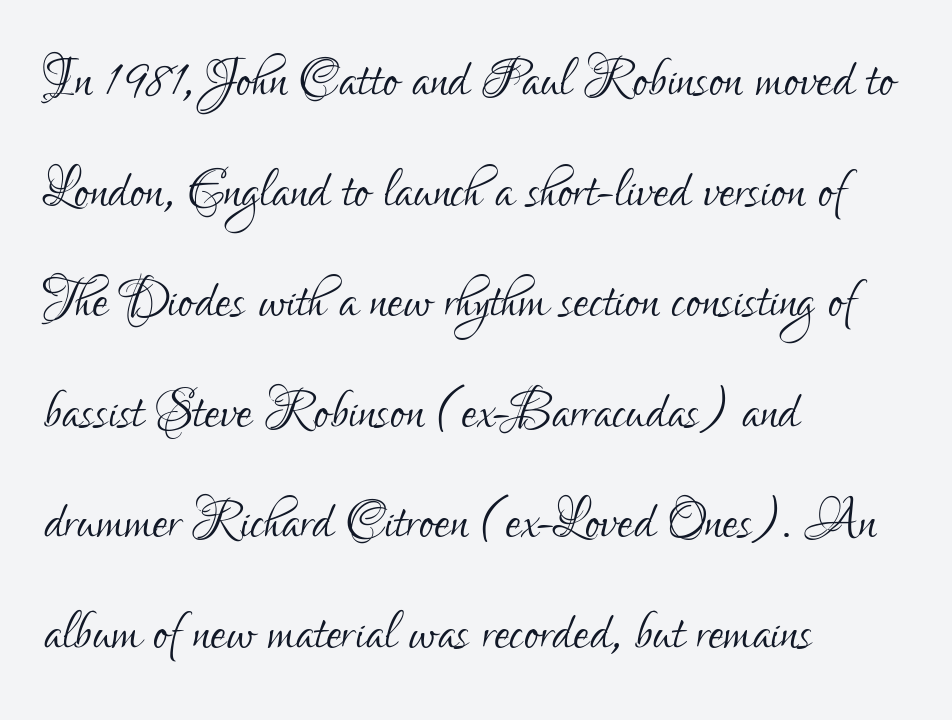
The image shows 70 px light, condensed sans-serif type; set left-aligned, normal line spacing (1.58x), normal letter spacing, not underlined; low stroke contrast and a small x-height.
